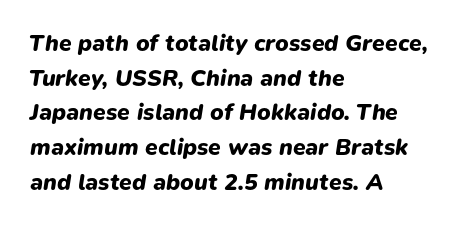
Heavy-handed strokes throughout: this text is bold. Caption: standard tracking, unaltered. Quick note: interline space is typical. Does the copy run flush right? No — it runs flush left.
